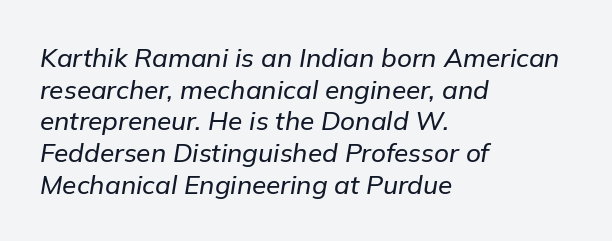
{"italic": "yes", "lean": "right", "slant_degrees": 9, "underline": "no", "align": "left", "line_spacing_ratio": 1.22, "letter_spacing": "normal", "letter_spacing_em": 0.0, "glyph_px": 26}
